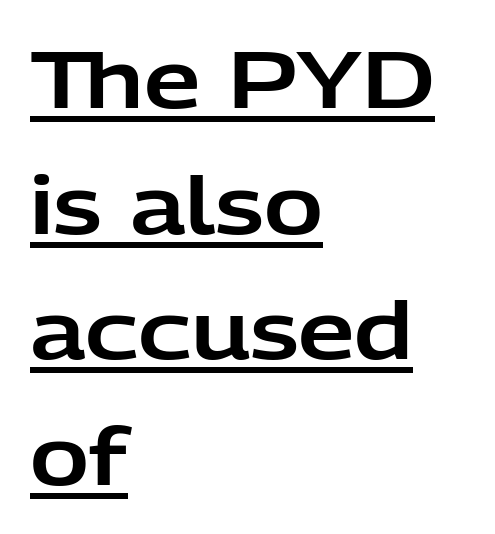
Q: Is the text italic (slanted)? A: No, it is upright.
Q: Is the typeface a serif or a sans-serif typeface? A: Sans-serif.
Q: Is the text underlined? A: Yes.
Q: How is the paragraph aligned? A: Left-aligned.
Q: Is the spacing between letters normal or unusually wide? A: Normal.
Q: Is the spacing between lines tight, normal or loose? A: Normal.
Q: Width (condensed, normal, or wide)? A: Normal.
Q: Stroke contrast? A: Low.
Q: x-height? A: Medium.
Q: Monospaced? A: No.
